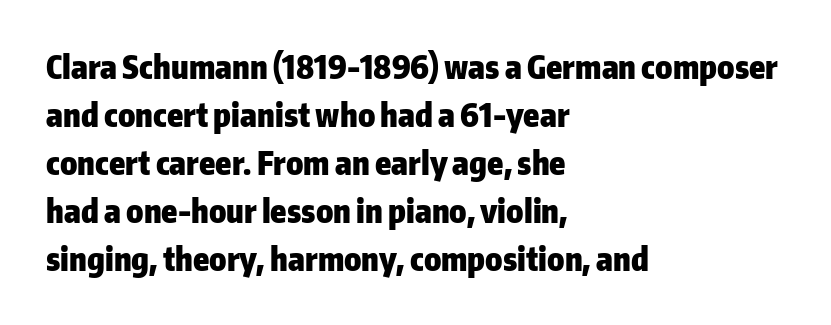
Q: Is the text bold? A: Yes.
Q: Is the text italic (slanted)? A: No, it is upright.
Q: Is the typeface a serif or a sans-serif typeface? A: Sans-serif.
Q: Is the text underlined? A: No.
Q: How is the paragraph aligned? A: Left-aligned.
Q: Is the spacing between letters normal or unusually wide? A: Normal.
Q: Is the spacing between lines tight, normal or loose? A: Normal.
Q: Width (condensed, normal, or wide)? A: Normal.
Q: Stroke contrast? A: Low.
Q: x-height? A: Medium.
Q: Monospaced? A: No.
